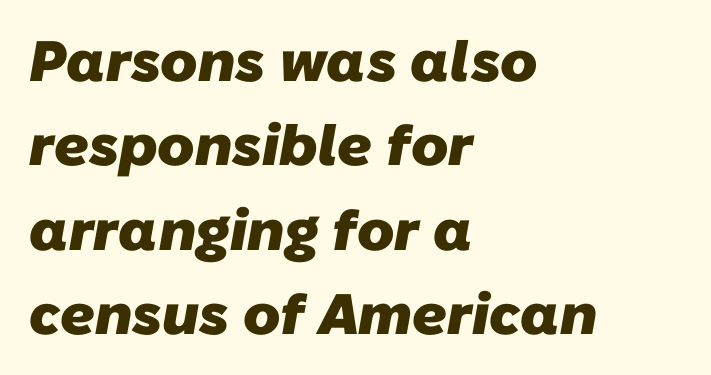
The image shows 57 px heavy sans-serif type; set left-aligned, normal line spacing (1.48x), normal letter spacing, not underlined; low stroke contrast and a medium x-height.
